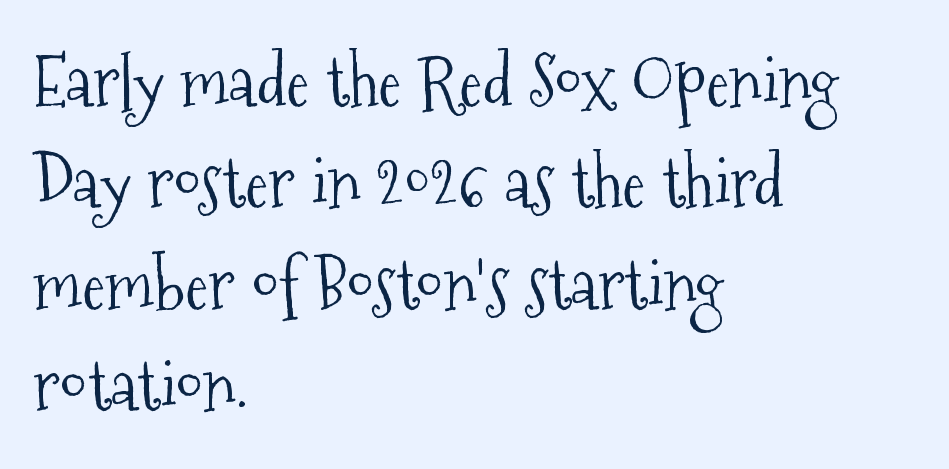
Q: Is the text bold? A: No.
Q: Is the text italic (slanted)? A: No, it is upright.
Q: Is the typeface a serif or a sans-serif typeface? A: Serif.
Q: Is the text underlined? A: No.
Q: How is the paragraph aligned? A: Left-aligned.
Q: Is the spacing between letters normal or unusually wide? A: Normal.
Q: Is the spacing between lines tight, normal or loose? A: Normal.
Q: Width (condensed, normal, or wide)? A: Condensed.
Q: Stroke contrast? A: Medium.
Q: x-height? A: Medium.
Q: Monospaced? A: No.
